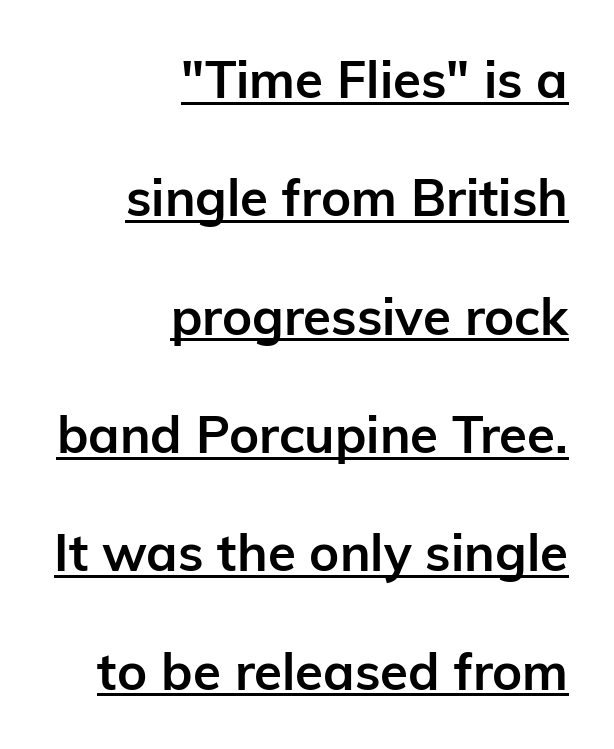
The image shows 51 px semibold sans-serif type, upright; set right-aligned, loose line spacing (2.32x), normal letter spacing, underlined; low stroke contrast and a medium x-height.
